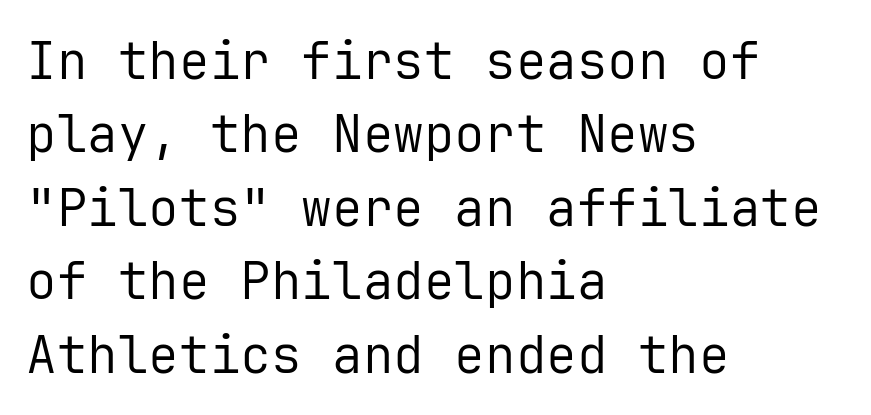
{"serif": "no", "italic": "no", "bold": "no", "weight": "regular", "width": "normal", "stroke_contrast": "low", "x_height": "medium", "monospaced": "yes", "underline": "no", "align": "left", "line_spacing": "normal", "line_spacing_ratio": 1.44, "letter_spacing": "normal", "letter_spacing_em": 0.0, "glyph_px": 51}
